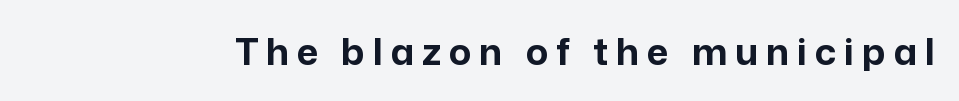
Q: Is the text bold? A: Yes.
Q: Is the text italic (slanted)? A: No, it is upright.
Q: Is the typeface a serif or a sans-serif typeface? A: Sans-serif.
Q: Is the text underlined? A: No.
Q: Is the spacing between letters normal or unusually wide? A: Unusually wide.
Q: Width (condensed, normal, or wide)? A: Normal.
Q: Stroke contrast? A: Low.
Q: x-height? A: Medium.
Q: Monospaced? A: No.
